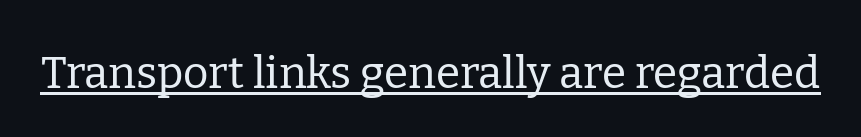
The passage shown is typeset with a serif family. The passage shown is typed in a proportional face where columns would drift. A roman cut, with each character standing at attention. How are the letters spaced? Ordinarily, with no added tracking.
